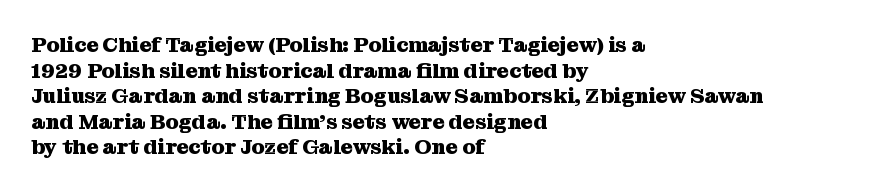
The image shows 21 px bold type, upright; set left-aligned, line spacing 1.22x, normal letter spacing, not underlined.
